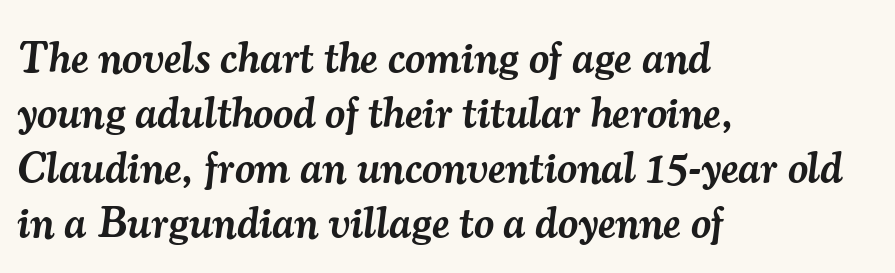
{"serif": "yes", "italic": "yes", "lean": "right", "slant_degrees": 7, "bold": "semi", "weight": "semibold", "width": "normal", "stroke_contrast": "medium", "x_height": "small", "monospaced": "no", "underline": "no", "align": "left", "line_spacing": "normal", "line_spacing_ratio": 1.25, "letter_spacing": "normal", "letter_spacing_em": 0.0, "glyph_px": 44}
